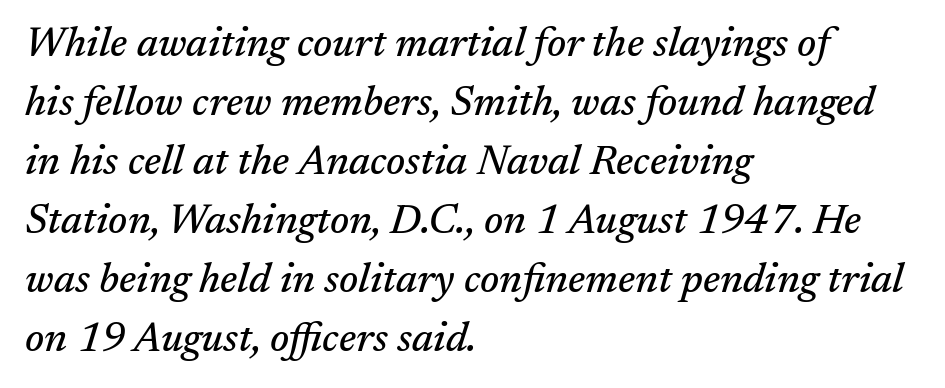
The font family rendered here belongs to the serif group. The passage shown leans; its letterforms are oblique. In CSS terms this would be text-align: left. The rendering uses natural spacing where letterforms have individual widths. In terms of leading, this rendering sits right in the middle. The rendering keeps characters at their native spacing.
